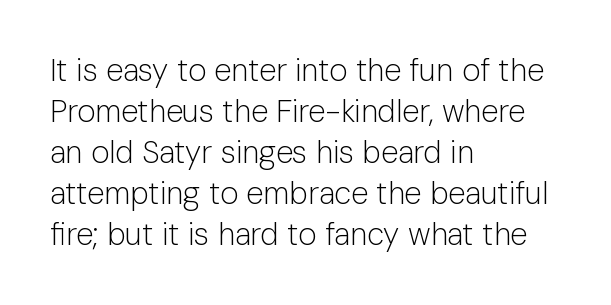
Q: Is the text bold? A: No.
Q: Is the text italic (slanted)? A: No, it is upright.
Q: Is the typeface a serif or a sans-serif typeface? A: Sans-serif.
Q: Is the text underlined? A: No.
Q: How is the paragraph aligned? A: Left-aligned.
Q: Is the spacing between letters normal or unusually wide? A: Normal.
Q: Is the spacing between lines tight, normal or loose? A: Normal.
Q: Width (condensed, normal, or wide)? A: Normal.
Q: Stroke contrast? A: Low.
Q: x-height? A: Medium.
Q: Monospaced? A: No.
